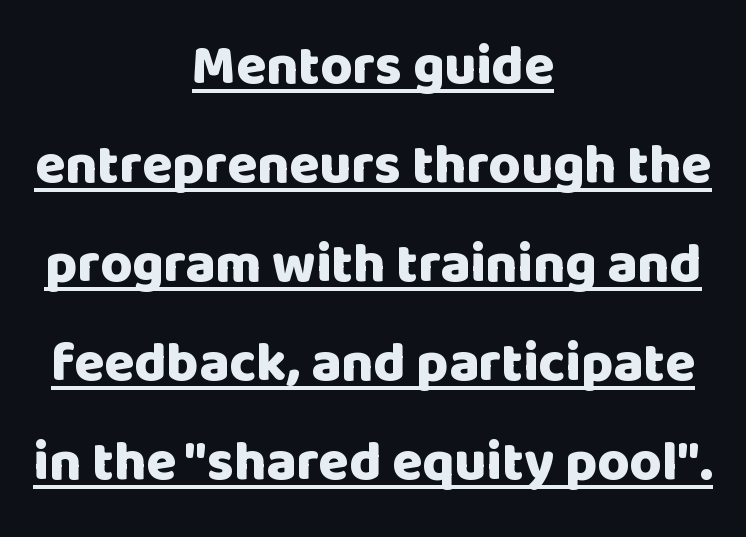
{"serif": "no", "italic": "no", "bold": "yes", "weight": "heavy", "width": "normal", "stroke_contrast": "low", "x_height": "large", "monospaced": "no", "underline": "yes", "align": "center", "line_spacing_ratio": 1.8, "letter_spacing": "normal", "letter_spacing_em": 0.0, "glyph_px": 55}
